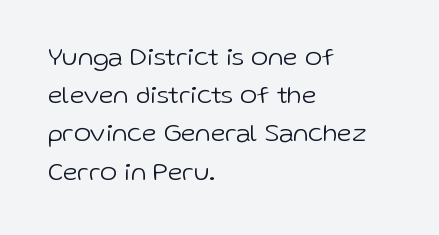
The image shows 26 px text type, upright; set left-aligned, normal line spacing (1.47x), normal letter spacing, not underlined.
